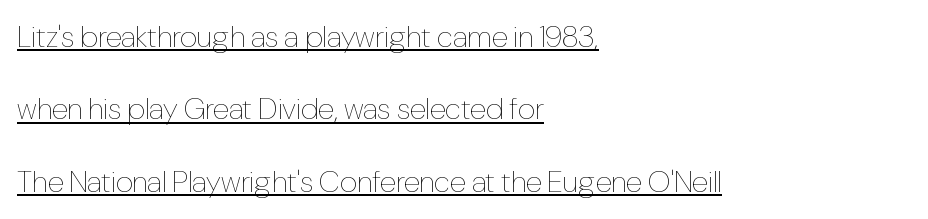
Think standard paragraph weight, or any step lighter than that. Honestly, the underline is the first thing you notice here. The block of text is sparse from top to bottom, with ample space between rows. Designer's note — italics off, roman on. This sample uses plain, unmodified letter spacing. The rendering uses natural spacing where letterforms have individual widths.
